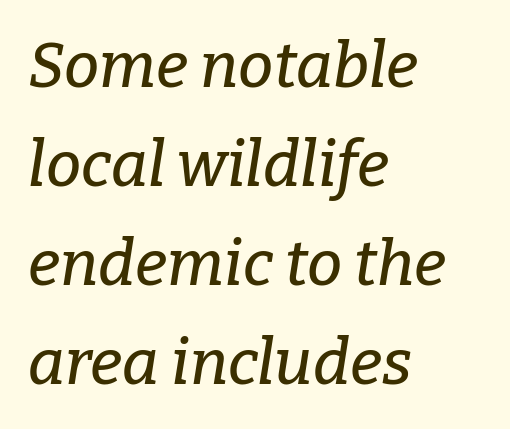
{"serif": "yes", "italic": "yes", "lean": "right", "slant_degrees": 9, "width": "normal", "stroke_contrast": "low", "x_height": "medium", "monospaced": "no", "underline": "no", "align": "left", "line_spacing": "normal", "line_spacing_ratio": 1.57, "letter_spacing": "normal", "letter_spacing_em": 0.0, "glyph_px": 63}
